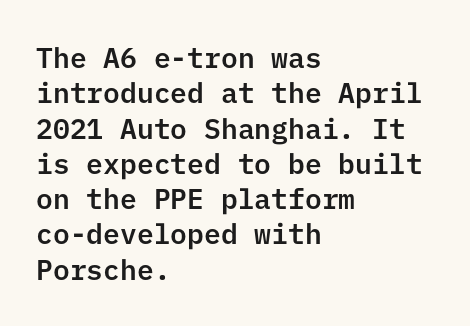
Q: Is the text italic (slanted)? A: No, it is upright.
Q: Is the typeface a serif or a sans-serif typeface? A: Sans-serif.
Q: Is the text underlined? A: No.
Q: How is the paragraph aligned? A: Left-aligned.
Q: Is the spacing between letters normal or unusually wide? A: Normal.
Q: Is the spacing between lines tight, normal or loose? A: Normal.
Q: Width (condensed, normal, or wide)? A: Normal.
Q: Stroke contrast? A: Low.
Q: x-height? A: Medium.
